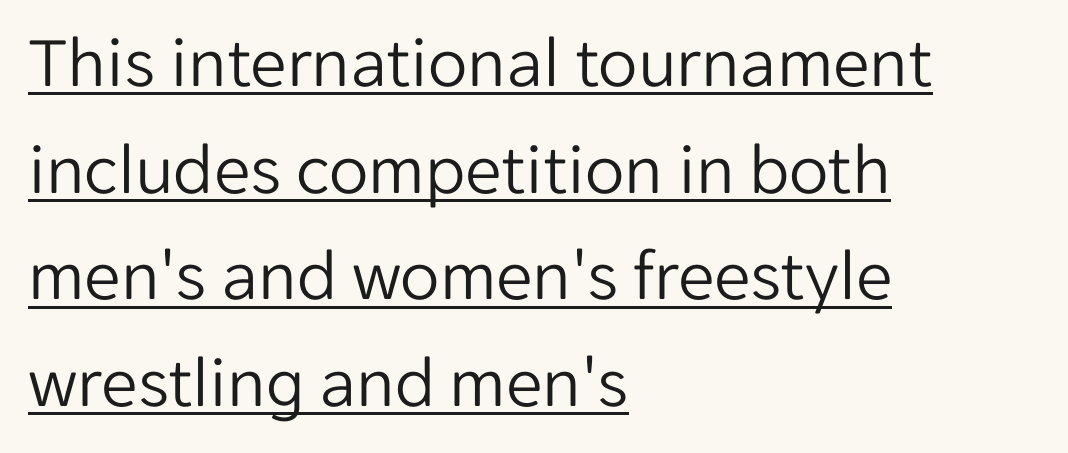
The image shows 73 px light sans-serif type, upright; set left-aligned, normal line spacing (1.46x), normal letter spacing, underlined; low stroke contrast and a medium x-height.
